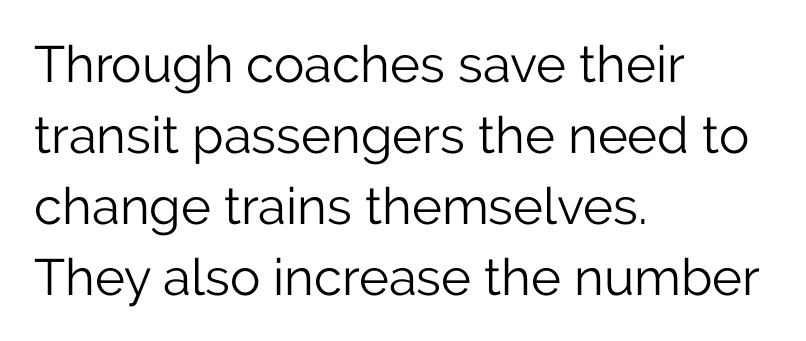
Weight: not bold — regular or lighter. This sample has the flowing, uneven cadence of proportional lettering. These lines sit exactly where default settings would place them. These lines are composed in type without serifs. There is no visible air inserted between adjacent glyphs.
